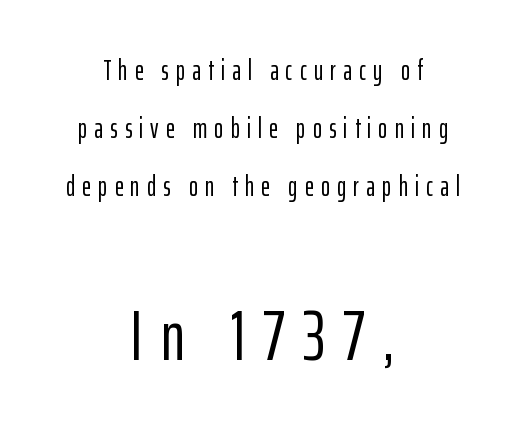
This rendering widens character spacing well past its baseline value. In terms of leading, this rendering errs on the spacious side. The passage shown is not underscored anywhere. Posture: straight, roman, zero tilt. The face used here is a sans, in the tradition of grotesques and geometrics.
